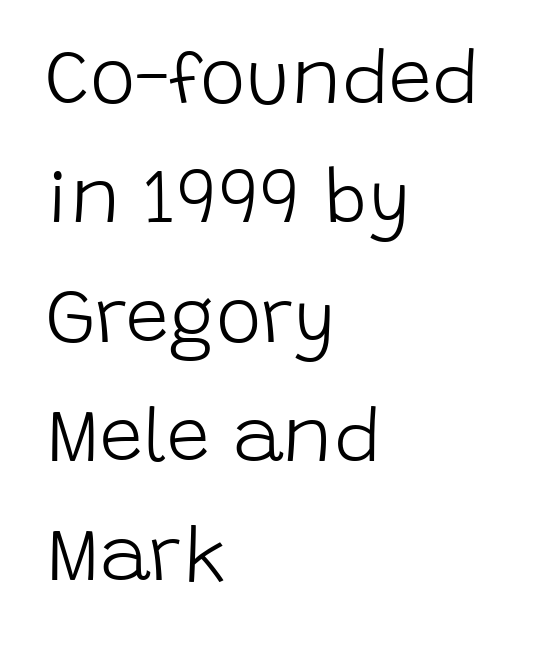
{"serif": "no", "italic": "no", "bold": "no", "weight": "light", "width": "normal", "stroke_contrast": "low", "x_height": "large", "monospaced": "no", "underline": "no", "align": "left", "line_spacing": "normal", "line_spacing_ratio": 1.55, "letter_spacing": "normal", "letter_spacing_em": 0.0, "glyph_px": 77}
